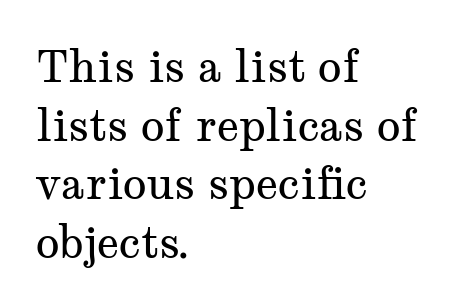
Summary of vertical rhythm: regular, with standard interline spacing. Weight: regular or lighter. Notice how the passage keeps a crisp vertical edge on the left only. These lines are rendered in a variable-pitch font. Bare-footed words on every line. If you drew a line through each stem, it would be perfectly vertical.
